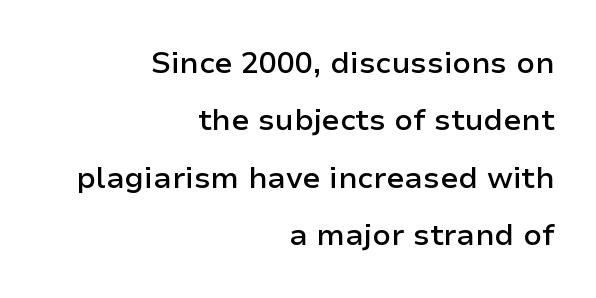
{"serif": "no", "italic": "no", "bold": "semi", "weight": "semibold", "width": "normal", "stroke_contrast": "low", "x_height": "medium", "monospaced": "no", "underline": "no", "align": "right", "line_spacing": "loose", "line_spacing_ratio": 1.91, "letter_spacing": "normal", "letter_spacing_em": 0.0, "glyph_px": 30}
